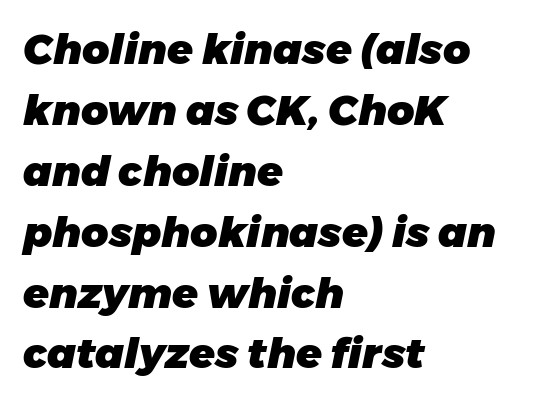
The image shows 42 px heavy type, italic (leaning right); set left-aligned, normal line spacing (1.45x), normal letter spacing, not underlined; low stroke contrast and a medium x-height.
